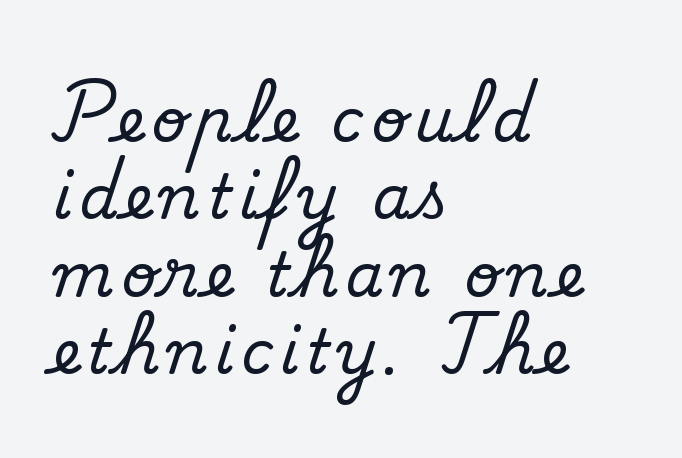
Q: Is the text italic (slanted)? A: Yes.
Q: Is the typeface a serif or a sans-serif typeface? A: Serif.
Q: Is the text underlined? A: No.
Q: How is the paragraph aligned? A: Left-aligned.
Q: Is the spacing between lines tight, normal or loose? A: Normal.
Q: Width (condensed, normal, or wide)? A: Normal.
Q: Stroke contrast? A: Medium.
Q: x-height? A: Small.
Q: Monospaced? A: No.
